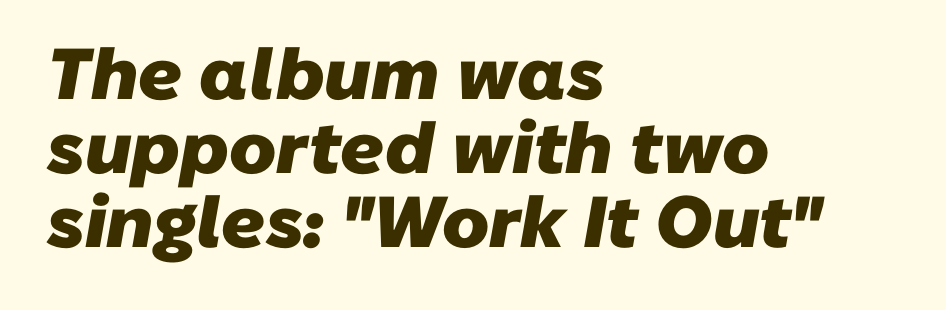
Q: Is the text bold? A: Yes.
Q: Is the typeface a serif or a sans-serif typeface? A: Sans-serif.
Q: Is the text underlined? A: No.
Q: How is the paragraph aligned? A: Left-aligned.
Q: Is the spacing between letters normal or unusually wide? A: Normal.
Q: Is the spacing between lines tight, normal or loose? A: Tight.
Q: Width (condensed, normal, or wide)? A: Normal.
Q: Stroke contrast? A: Low.
Q: x-height? A: Medium.
Q: Monospaced? A: No.
